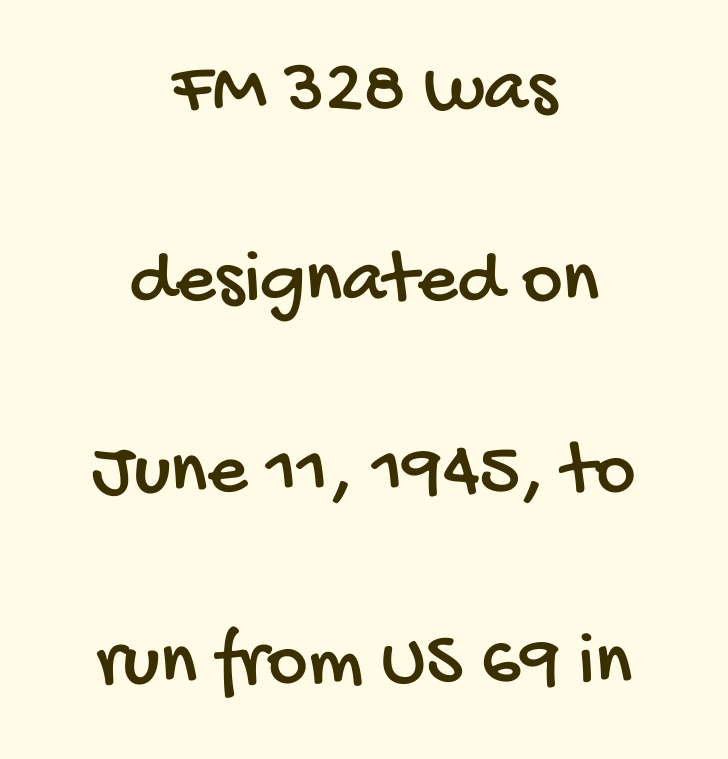
Q: Is the typeface a serif or a sans-serif typeface? A: Sans-serif.
Q: Is the text underlined? A: No.
Q: How is the paragraph aligned? A: Centered.
Q: Is the spacing between letters normal or unusually wide? A: Normal.
Q: Is the spacing between lines tight, normal or loose? A: Loose.
Q: Width (condensed, normal, or wide)? A: Condensed.
Q: Stroke contrast? A: Low.
Q: x-height? A: Large.
Q: Monospaced? A: No.
